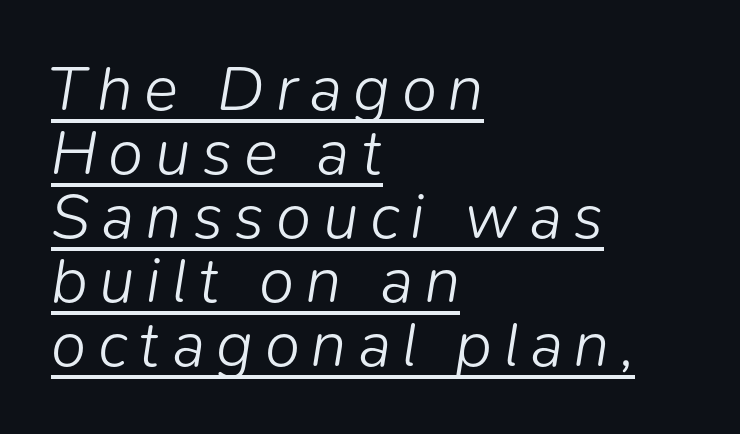
The image shows 64 px light type, italic (leaning right); set left-aligned, tight line spacing (1.0x), underlined; low stroke contrast and a medium x-height.
